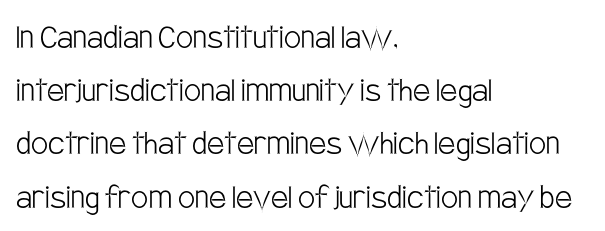
The glyphs are unaccompanied by any horizontal stroke below them. The face looks like a standard text weight, possibly lighter. The line-height multiplier appears to be the usual default. This rendering employs a face without finishing strokes, i.e., a sans-serif. Horizontal alignment here is leftward, the default for most running prose.
